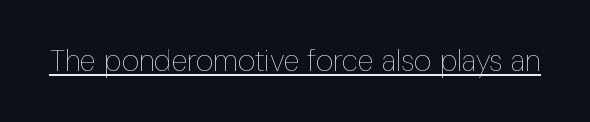
Q: Is the text bold? A: No.
Q: Is the text italic (slanted)? A: No, it is upright.
Q: Is the text underlined? A: Yes.
Q: Is the spacing between letters normal or unusually wide? A: Normal.
Q: Width (condensed, normal, or wide)? A: Condensed.
Q: Stroke contrast? A: Low.
Q: x-height? A: Medium.
Q: Monospaced? A: No.
